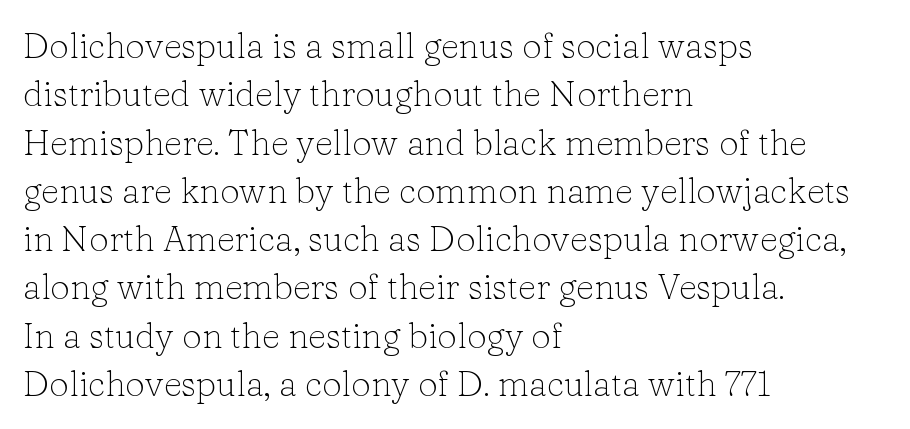
{"serif": "yes", "italic": "no", "bold": "no", "weight": "light", "width": "normal", "stroke_contrast": "low", "x_height": "medium", "monospaced": "no", "underline": "no", "align": "left", "line_spacing": "normal", "line_spacing_ratio": 1.38, "letter_spacing": "normal", "letter_spacing_em": 0.0, "glyph_px": 35}
